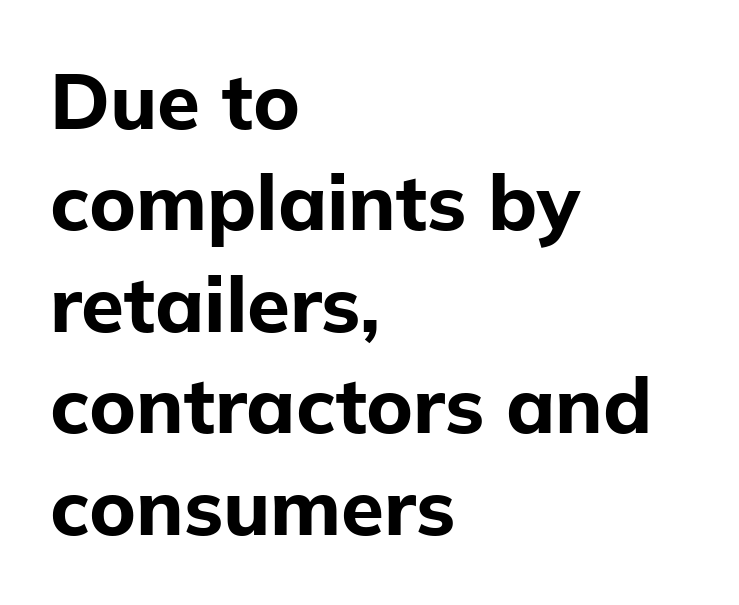
{"serif": "no", "italic": "no", "bold": "yes", "weight": "bold", "width": "normal", "stroke_contrast": "low", "x_height": "medium", "monospaced": "no", "underline": "no", "align": "left", "line_spacing": "normal", "line_spacing_ratio": 1.3, "letter_spacing": "normal", "letter_spacing_em": 0.0, "glyph_px": 78}
